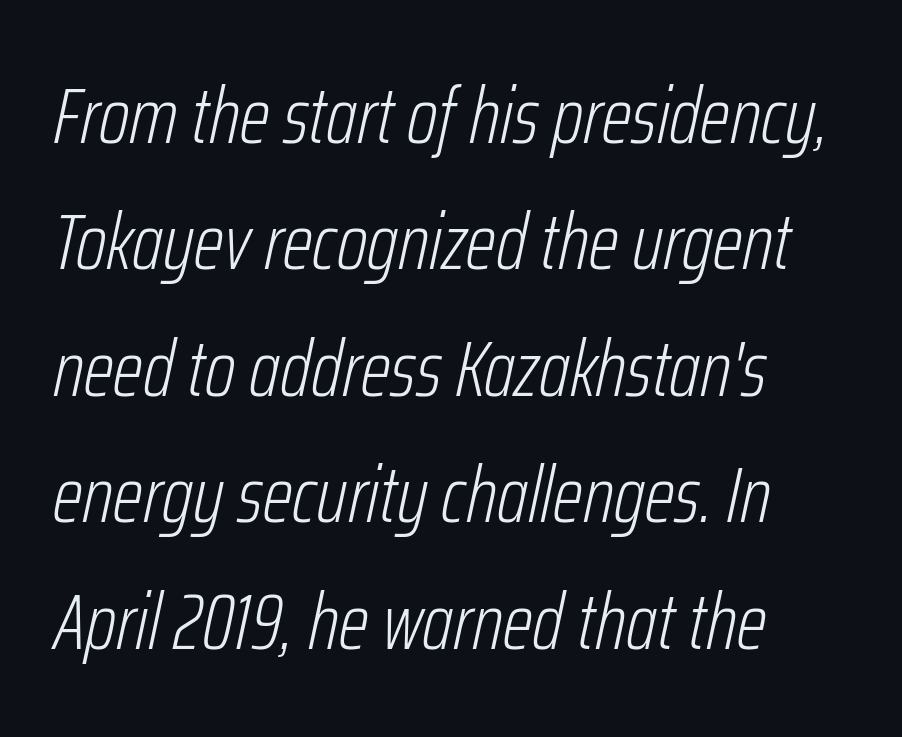
{"italic": "yes", "lean": "right", "slant_degrees": 12, "bold": "no", "weight": "light", "width": "condensed", "stroke_contrast": "low", "x_height": "medium", "monospaced": "no", "underline": "no", "align": "left", "line_spacing": "normal", "line_spacing_ratio": 1.6, "letter_spacing": "normal", "letter_spacing_em": 0.0, "glyph_px": 79}
